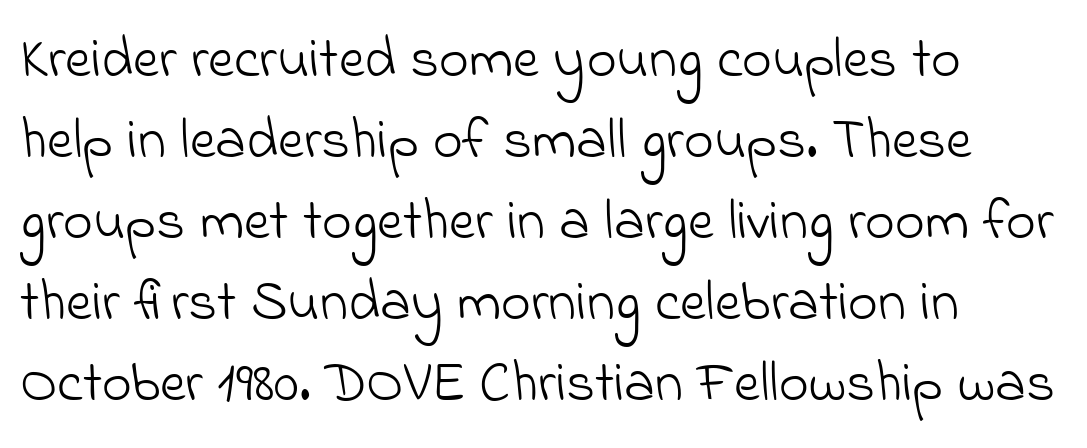
{"serif": "no", "bold": "no", "weight": "light", "width": "normal", "stroke_contrast": "low", "x_height": "small", "monospaced": "no", "underline": "no", "align": "left", "line_spacing": "normal", "line_spacing_ratio": 1.42, "letter_spacing": "normal", "letter_spacing_em": 0.0, "glyph_px": 57}
